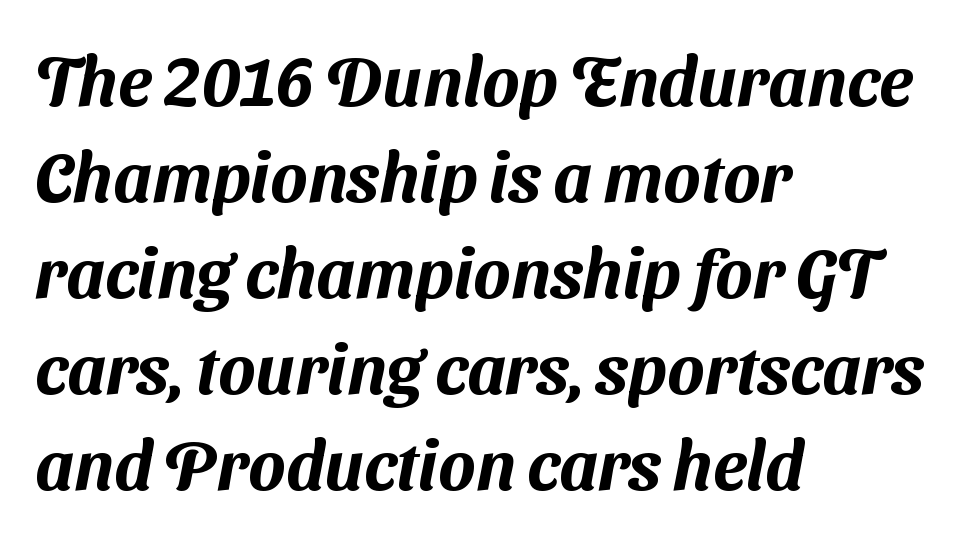
{"serif": "no", "width": "normal", "stroke_contrast": "medium", "x_height": "medium", "monospaced": "no", "underline": "no", "align": "left", "line_spacing": "normal", "line_spacing_ratio": 1.39, "letter_spacing": "normal", "letter_spacing_em": 0.0, "glyph_px": 69}
